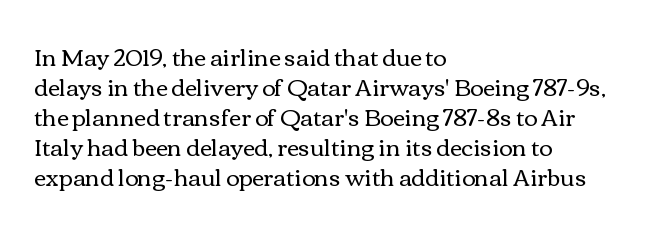
Q: Is the text bold? A: No.
Q: Is the text italic (slanted)? A: No, it is upright.
Q: Is the text underlined? A: No.
Q: How is the paragraph aligned? A: Left-aligned.
Q: Is the spacing between letters normal or unusually wide? A: Normal.
Q: Is the spacing between lines tight, normal or loose? A: Normal.
